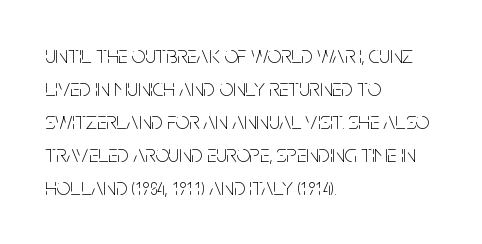
The image shows 24 px text type, upright; set left-aligned, normal line spacing (1.37x), normal letter spacing, not underlined.
